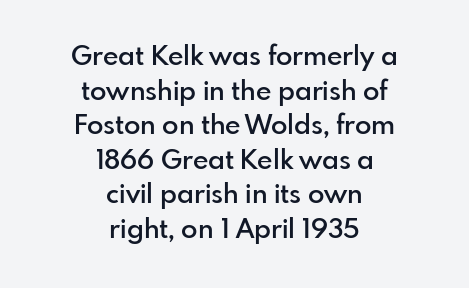
{"italic": "no", "bold": "semi", "underline": "no", "align": "center", "line_spacing": "normal", "line_spacing_ratio": 1.28, "letter_spacing": "normal", "letter_spacing_em": 0.0, "glyph_px": 27}
